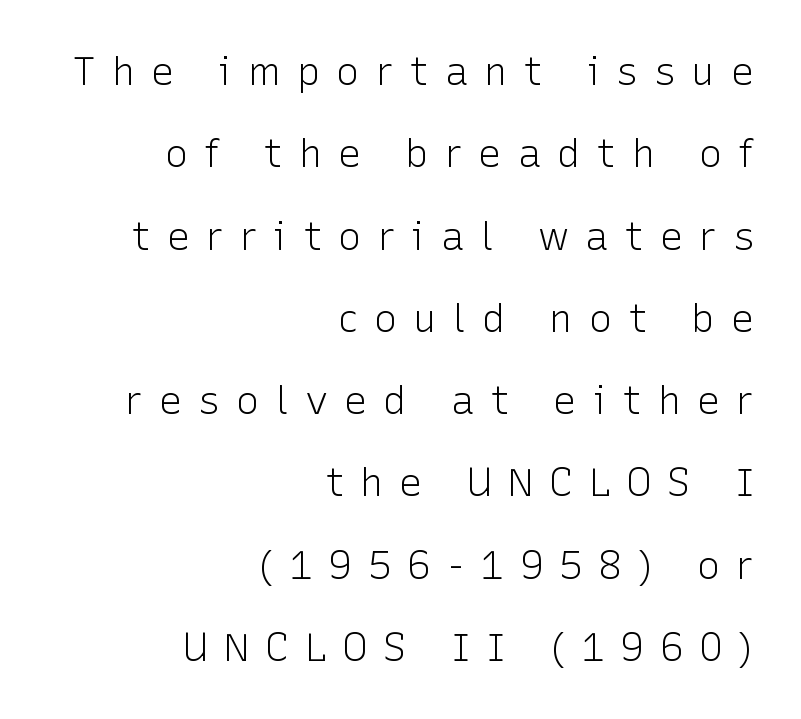
{"serif": "no", "italic": "no", "bold": "no", "weight": "light", "width": "normal", "stroke_contrast": "low", "x_height": "medium", "monospaced": "no", "underline": "no", "align": "right", "line_spacing": "loose", "line_spacing_ratio": 2.11, "letter_spacing": "wide", "letter_spacing_em": 0.41, "glyph_px": 39}
